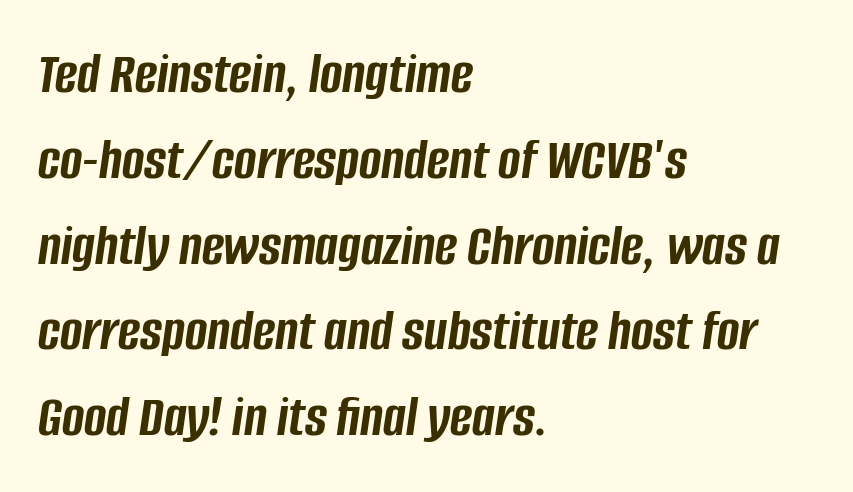
{"italic": "yes", "lean": "right", "slant_degrees": 8, "bold": "yes", "weight": "semibold", "width": "condensed", "stroke_contrast": "low", "x_height": "large", "monospaced": "no", "underline": "no", "align": "left", "line_spacing": "normal", "line_spacing_ratio": 1.43, "letter_spacing": "normal", "letter_spacing_em": 0.0, "glyph_px": 60}
